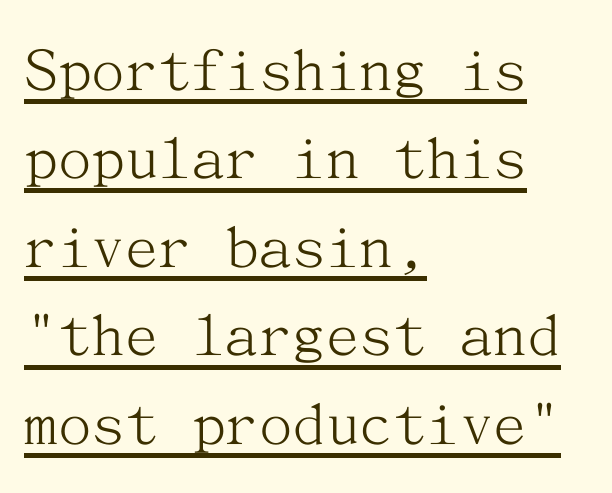
Q: Is the text bold? A: No.
Q: Is the text italic (slanted)? A: No, it is upright.
Q: Is the typeface a serif or a sans-serif typeface? A: Serif.
Q: Is the text underlined? A: Yes.
Q: How is the paragraph aligned? A: Left-aligned.
Q: Is the spacing between letters normal or unusually wide? A: Normal.
Q: Is the spacing between lines tight, normal or loose? A: Normal.
Q: Width (condensed, normal, or wide)? A: Normal.
Q: Stroke contrast? A: Medium.
Q: x-height? A: Medium.
